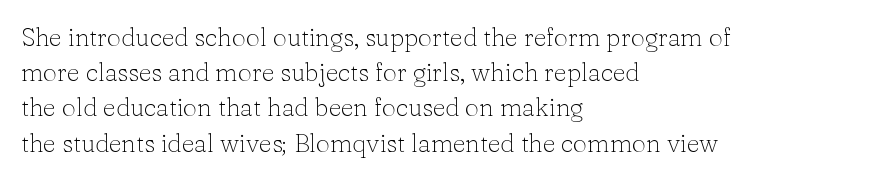
The image shows 25 px text type, upright; set left-aligned, normal line spacing (1.41x), normal letter spacing, not underlined.
